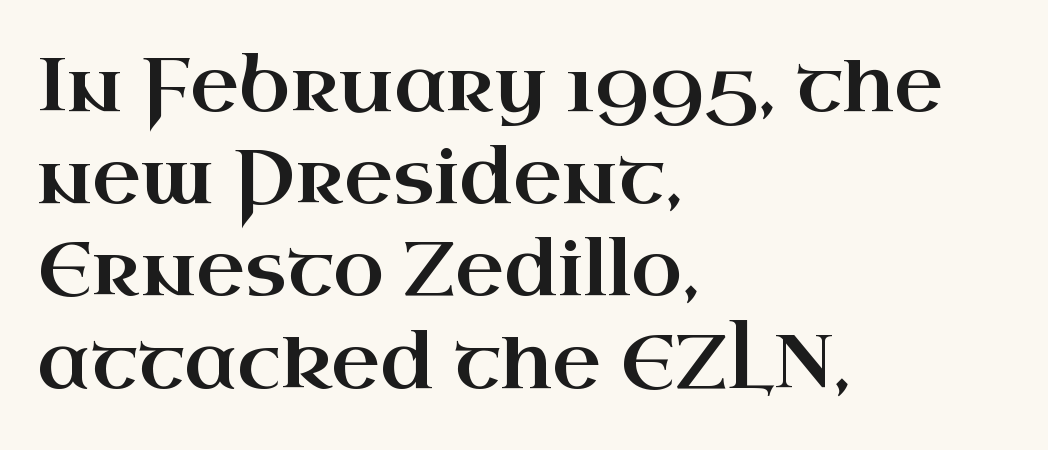
The glyphs in this specimen are seriffed. The letterforms sit shoulder to shoulder at normal distance. Think of a printed novel: that variable character pitch is what you see here. The type sits square on the baseline with zero lean. Which margin do the lines hug? The left one — the right edge is uneven. Nobody drew a line under any word here.
